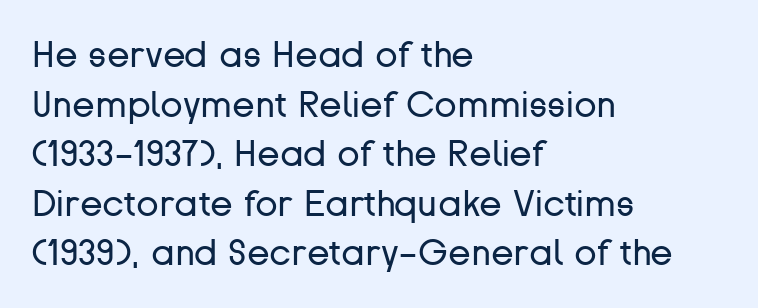
{"serif": "no", "italic": "no", "bold": "no", "weight": "regular", "width": "normal", "stroke_contrast": "low", "x_height": "medium", "monospaced": "no", "underline": "no", "align": "left", "line_spacing": "normal", "line_spacing_ratio": 1.34, "letter_spacing": "normal", "letter_spacing_em": 0.0, "glyph_px": 37}
